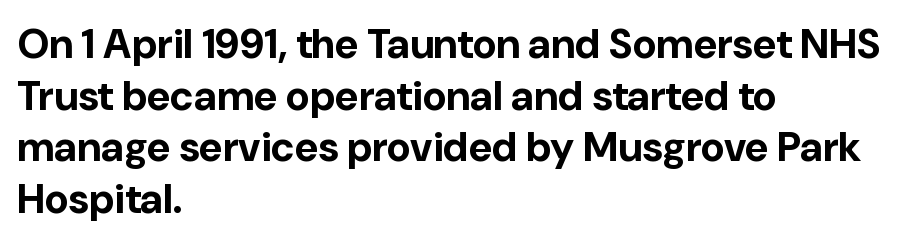
{"serif": "no", "italic": "no", "bold": "yes", "weight": "bold", "width": "normal", "stroke_contrast": "low", "x_height": "medium", "monospaced": "no", "underline": "no", "align": "left", "line_spacing": "normal", "line_spacing_ratio": 1.26, "letter_spacing": "normal", "letter_spacing_em": 0.0, "glyph_px": 41}
